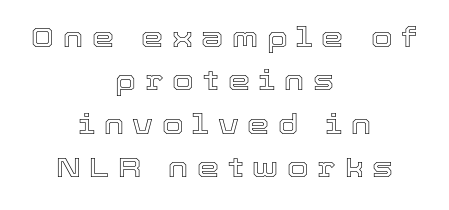
{"italic": "no", "width": "normal", "x_height": "medium", "monospaced": "no", "underline": "no", "align": "center", "line_spacing": "normal", "line_spacing_ratio": 1.55, "letter_spacing": "wide", "letter_spacing_em": 0.31, "glyph_px": 28}
